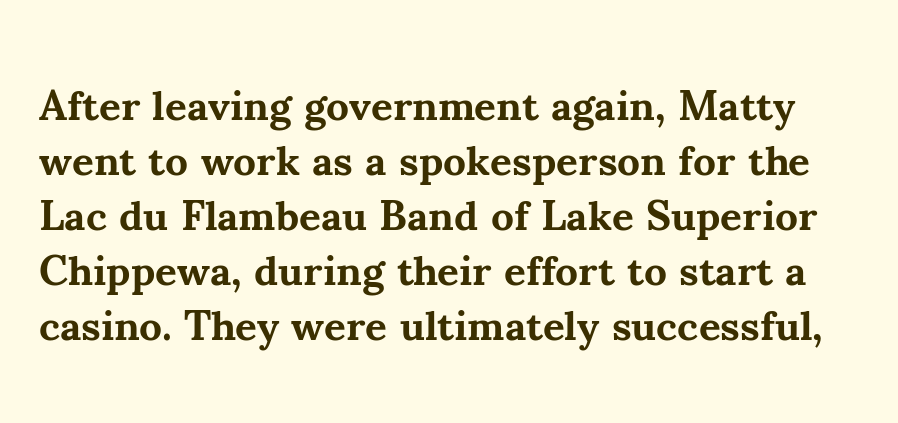
Compared with an ordinary text face, these strokes are far heavier — a full bold. Does the lettering tilt? It doesn't — this is upright. The baseline area is clear. Spacing verdict: proportional, widths tailored to each character. If you measured baseline to baseline, you'd find a middling distance. The passage shown is typeset with a serif family.
